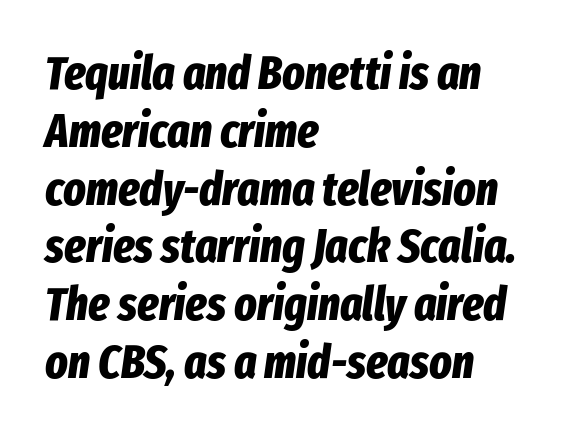
The image shows 47 px bold, condensed type, italic (leaning right); set left-aligned, line spacing 1.23x, normal letter spacing, not underlined; low stroke contrast and a medium x-height.
